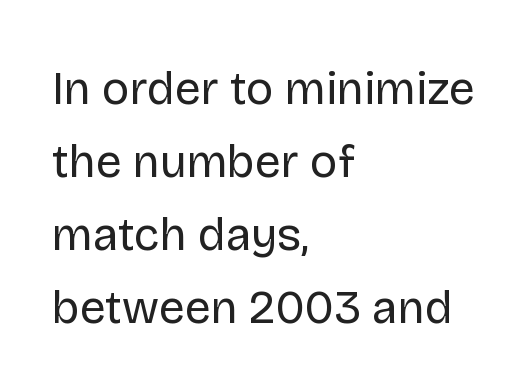
{"serif": "no", "italic": "no", "bold": "no", "weight": "regular", "width": "normal", "stroke_contrast": "low", "x_height": "large", "monospaced": "no", "underline": "no", "align": "left", "line_spacing": "normal", "line_spacing_ratio": 1.59, "letter_spacing": "normal", "letter_spacing_em": 0.0, "glyph_px": 46}
